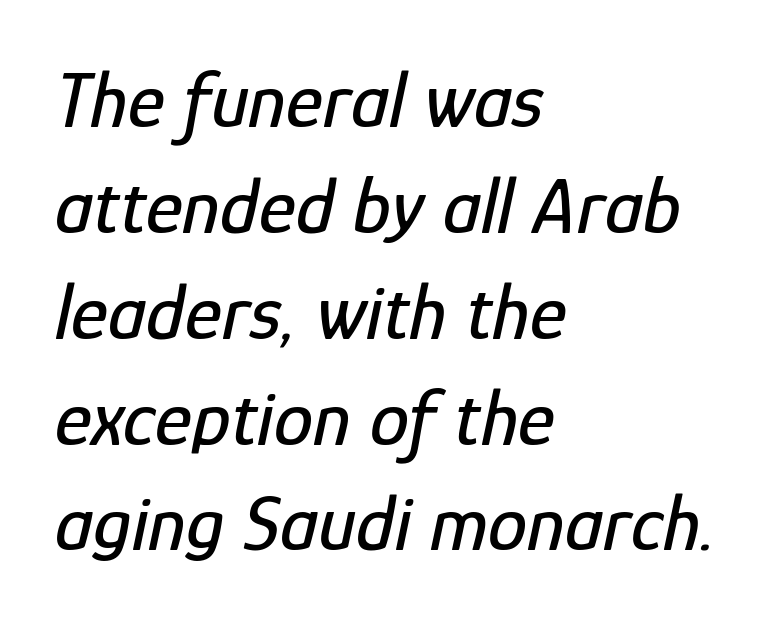
Q: Is the text italic (slanted)? A: Yes, it leans right by about 12 degrees.
Q: Is the text underlined? A: No.
Q: How is the paragraph aligned? A: Left-aligned.
Q: Is the spacing between letters normal or unusually wide? A: Normal.
Q: Is the spacing between lines tight, normal or loose? A: Normal.
Q: Width (condensed, normal, or wide)? A: Condensed.
Q: Stroke contrast? A: Low.
Q: x-height? A: Medium.
Q: Monospaced? A: No.
